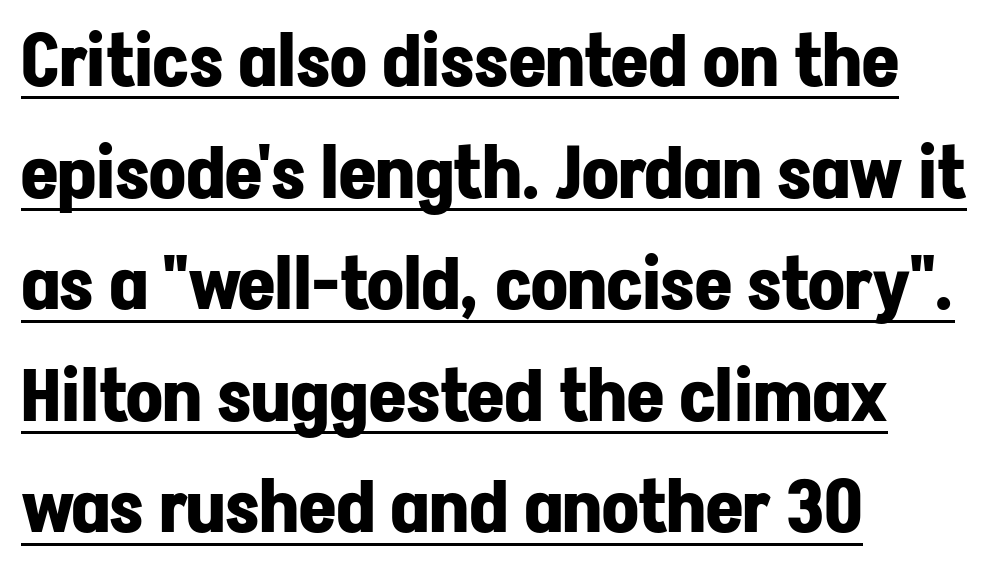
Q: Is the text bold? A: Yes.
Q: Is the text italic (slanted)? A: No, it is upright.
Q: Is the typeface a serif or a sans-serif typeface? A: Sans-serif.
Q: Is the text underlined? A: Yes.
Q: How is the paragraph aligned? A: Left-aligned.
Q: Is the spacing between letters normal or unusually wide? A: Normal.
Q: Is the spacing between lines tight, normal or loose? A: Normal.
Q: Width (condensed, normal, or wide)? A: Normal.
Q: Stroke contrast? A: Low.
Q: x-height? A: Medium.
Q: Monospaced? A: No.
